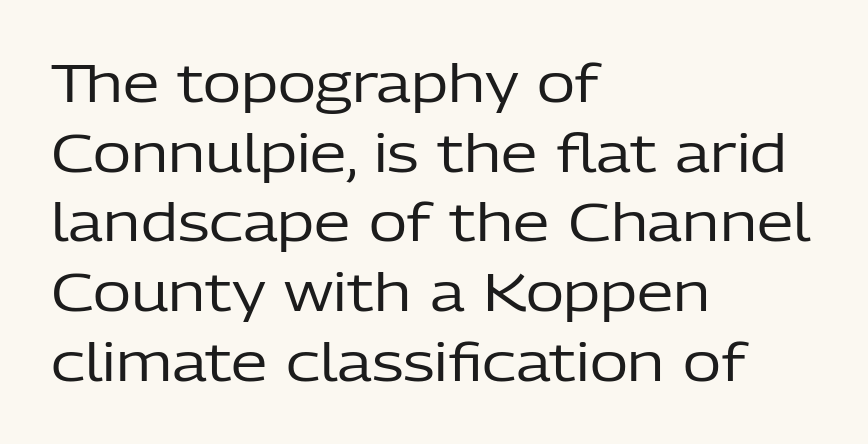
Q: Is the text bold? A: No.
Q: Is the text italic (slanted)? A: No, it is upright.
Q: Is the typeface a serif or a sans-serif typeface? A: Sans-serif.
Q: Is the text underlined? A: No.
Q: How is the paragraph aligned? A: Left-aligned.
Q: Is the spacing between letters normal or unusually wide? A: Normal.
Q: Is the spacing between lines tight, normal or loose? A: Normal.
Q: Width (condensed, normal, or wide)? A: Normal.
Q: Stroke contrast? A: Low.
Q: x-height? A: Medium.
Q: Monospaced? A: No.
